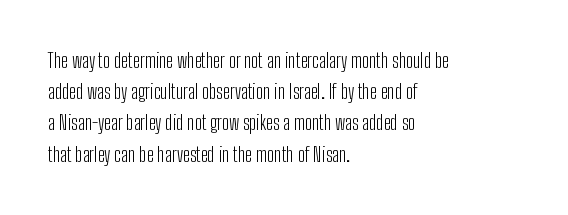
Q: Is the text bold? A: No.
Q: Is the text italic (slanted)? A: No, it is upright.
Q: Is the text underlined? A: No.
Q: How is the paragraph aligned? A: Left-aligned.
Q: Is the spacing between letters normal or unusually wide? A: Normal.
Q: Is the spacing between lines tight, normal or loose? A: Normal.
